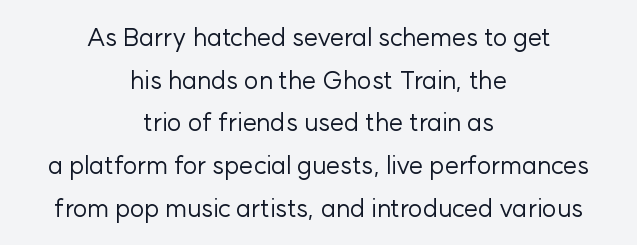
{"italic": "no", "bold": "no", "underline": "no", "align": "center", "line_spacing_ratio": 1.71, "letter_spacing": "normal", "letter_spacing_em": 0.0, "glyph_px": 25}
